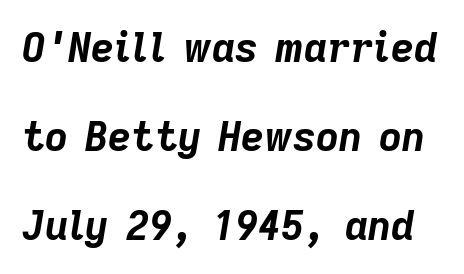
{"italic": "yes", "lean": "right", "slant_degrees": 9, "bold": "yes", "weight": "bold", "width": "normal", "stroke_contrast": "low", "x_height": "medium", "monospaced": "no", "underline": "no", "line_spacing": "loose", "line_spacing_ratio": 2.23, "letter_spacing": "normal", "letter_spacing_em": 0.0, "glyph_px": 40}
